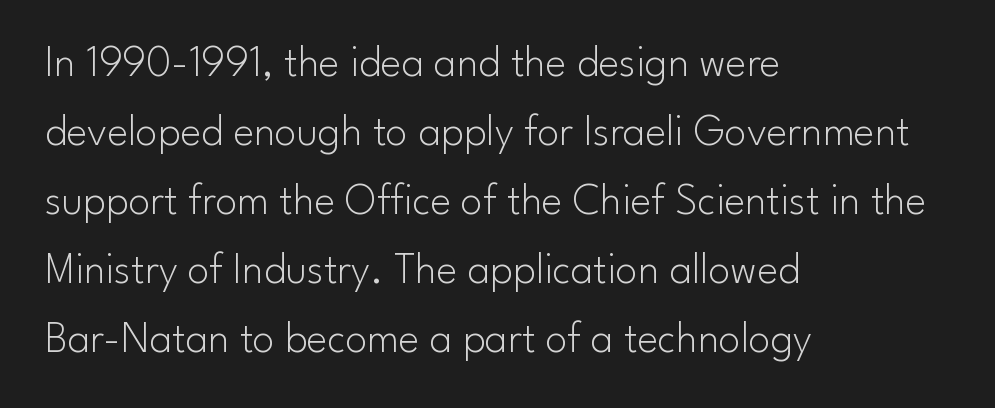
The face used here is proportionally spaced, like ordinary book or web type. Is there any slant? The stems are plumb. Leading matches the norm, producing a regular column. These glyphs show unthickened strokes, regular width or finer. Quick note: underline off.
